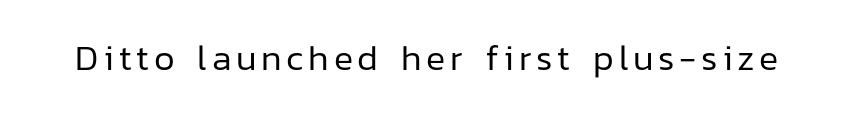
The image shows 36 px regular-weight sans-serif type, upright; set not underlined; low stroke contrast and a medium x-height.
